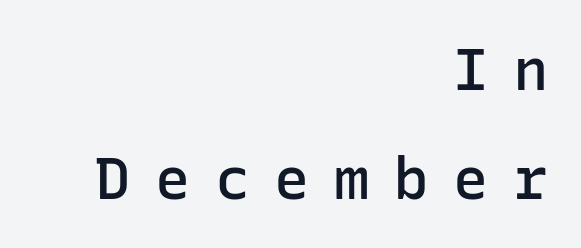
The image shows 59 px semibold sans-serif type, upright, monospaced; set right-aligned, line spacing 1.85x, unusually wide letter spacing (+0.41 em), not underlined; low stroke contrast and a medium x-height.
